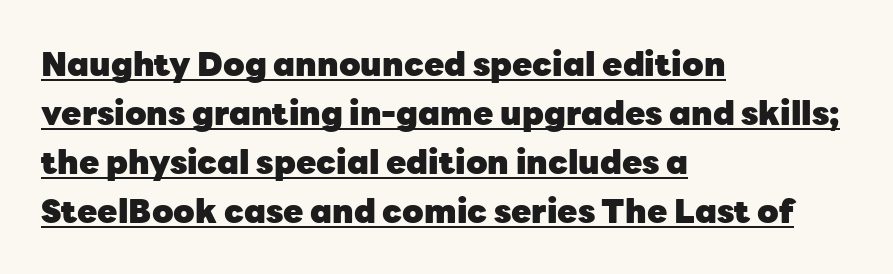
{"serif": "no", "italic": "no", "bold": "yes", "weight": "heavy", "width": "normal", "stroke_contrast": "low", "x_height": "medium", "monospaced": "no", "underline": "yes", "align": "left", "line_spacing": "normal", "line_spacing_ratio": 1.48, "letter_spacing": "normal", "letter_spacing_em": 0.0, "glyph_px": 33}
